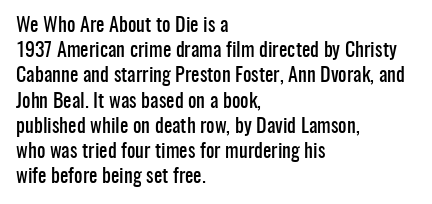
{"italic": "no", "underline": "no", "align": "left", "line_spacing": "normal", "line_spacing_ratio": 1.26, "letter_spacing": "normal", "letter_spacing_em": 0.0, "glyph_px": 20}
